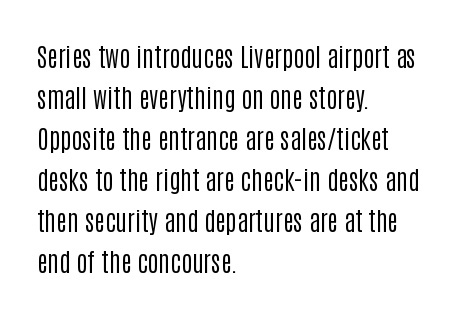
The words here are not underlined. Unbolded letterforms with no extra heft. Quick note: interline space is typical. These lines stack with their left ends in a neat column. Ordinary non-slanted type is in use. Here the glyphs are tracked normally, forming tight word shapes.
